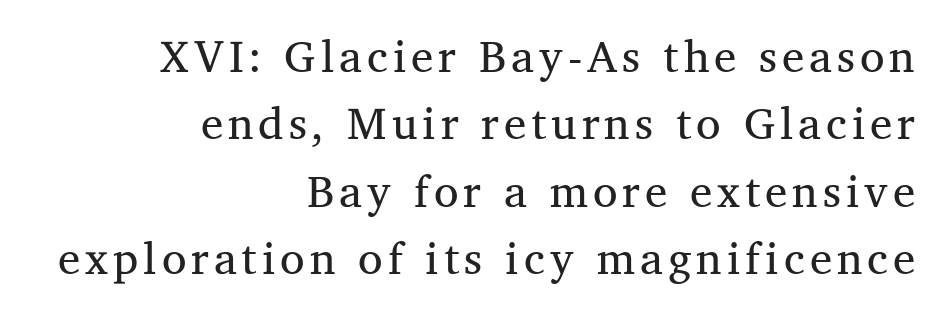
{"serif": "yes", "italic": "no", "bold": "no", "weight": "regular", "width": "normal", "stroke_contrast": "medium", "x_height": "medium", "monospaced": "no", "underline": "no", "align": "right", "line_spacing": "normal", "line_spacing_ratio": 1.5, "glyph_px": 45}
